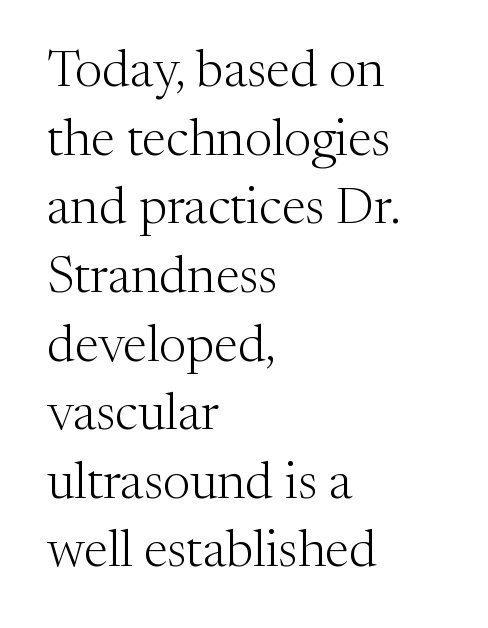
Q: Is the text bold? A: No.
Q: Is the text italic (slanted)? A: No, it is upright.
Q: Is the typeface a serif or a sans-serif typeface? A: Serif.
Q: Is the text underlined? A: No.
Q: How is the paragraph aligned? A: Left-aligned.
Q: Is the spacing between letters normal or unusually wide? A: Normal.
Q: Is the spacing between lines tight, normal or loose? A: Normal.
Q: Width (condensed, normal, or wide)? A: Normal.
Q: Stroke contrast? A: Medium.
Q: x-height? A: Medium.
Q: Monospaced? A: No.
